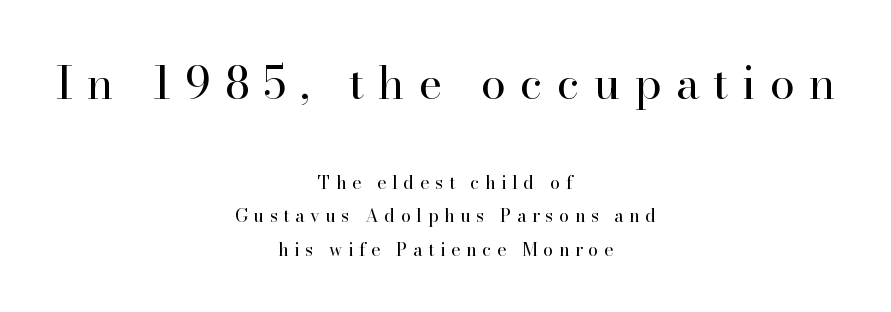
A student would call this center alignment; a typographer would say set centered. This layout puts the oversized block above and the modest block below. The letters stand upright; this is a roman face. The letters advance in unequal steps, a hallmark of proportional type. The foot of each line stays bare and open.
